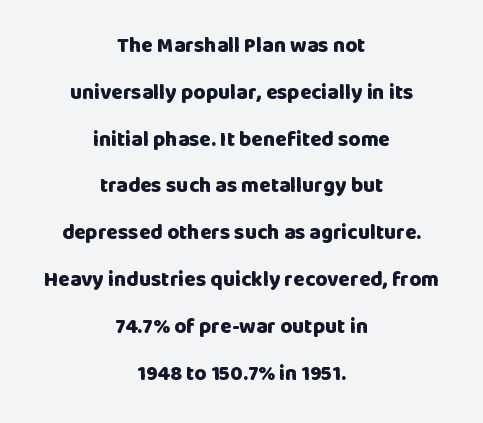
{"italic": "no", "bold": "yes", "underline": "no", "align": "center", "line_spacing": "loose", "line_spacing_ratio": 2.23, "letter_spacing": "normal", "letter_spacing_em": 0.0, "glyph_px": 21}
